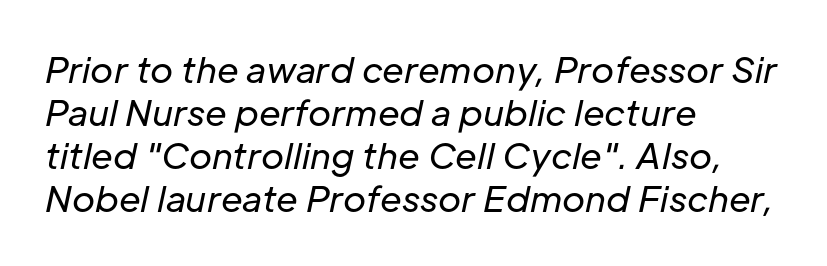
The image shows 35 px regular-weight type, italic (leaning right); set left-aligned, line spacing 1.23x, normal letter spacing, not underlined; low stroke contrast and a medium x-height.
